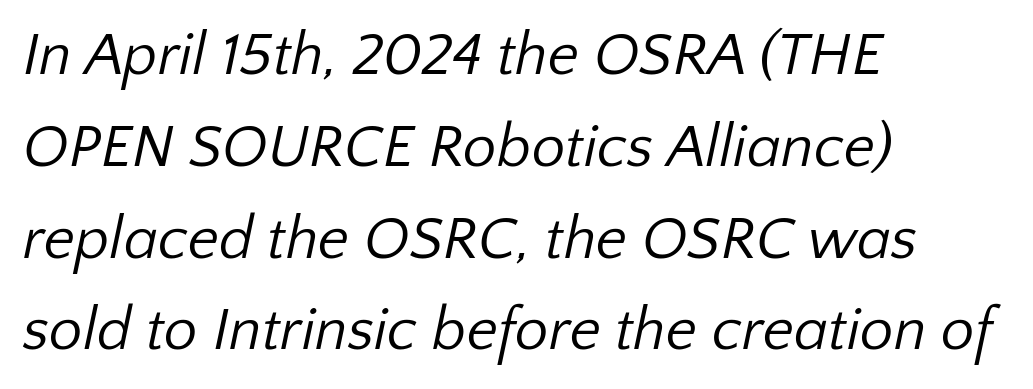
The passage shown is not underscored anywhere. Stems here are at most as thick as an everyday book face. The glyphs in this specimen are sans serif. Does extra space separate the letters? No, they use regular spacing.
